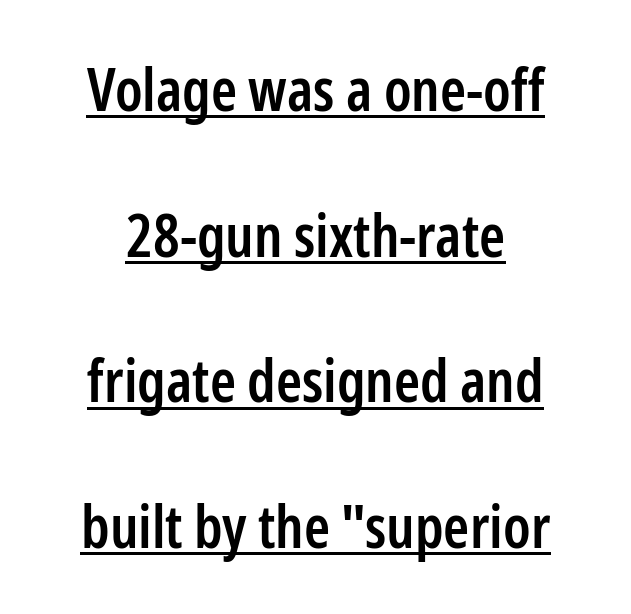
Typesetter's note: demi weight, one step under bold. Letter spacing: default. This block would shrink considerably if given ordinary leading; it's expanded now. The axis of the letterforms is exactly vertical. These lines are composed in type without serifs. The string is rendered with underlining switched on.
